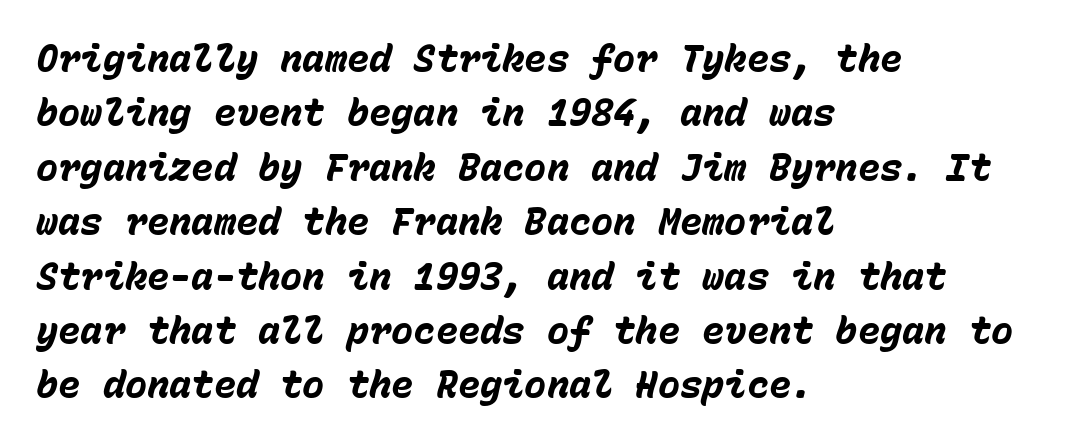
The image shows 37 px heavy type, italic (leaning right), monospaced; set left-aligned, normal line spacing (1.47x), normal letter spacing, not underlined; low stroke contrast and a medium x-height.
